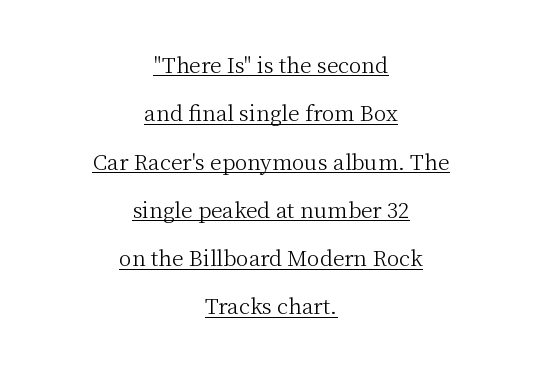
Q: Is the text bold? A: No.
Q: Is the text italic (slanted)? A: No, it is upright.
Q: Is the text underlined? A: Yes.
Q: How is the paragraph aligned? A: Centered.
Q: Is the spacing between letters normal or unusually wide? A: Normal.
Q: Is the spacing between lines tight, normal or loose? A: Loose.
